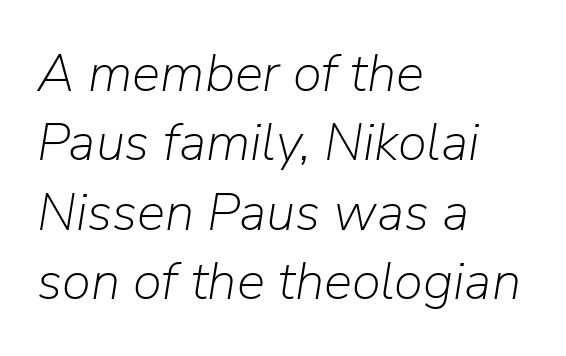
The image shows 53 px light type, italic (leaning right); set left-aligned, normal line spacing (1.31x), normal letter spacing, not underlined; low stroke contrast and a medium x-height.
